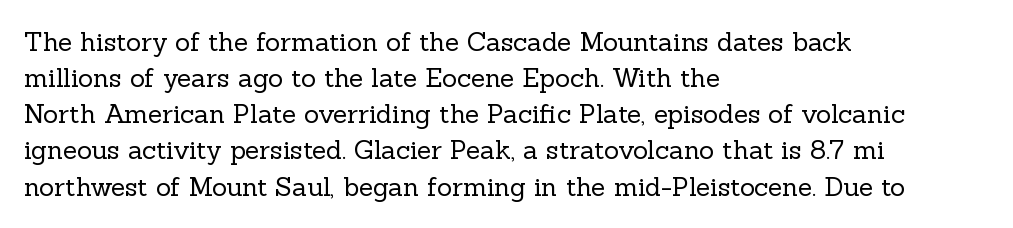
{"italic": "no", "bold": "no", "underline": "no", "align": "left", "line_spacing": "normal", "line_spacing_ratio": 1.39, "letter_spacing": "normal", "letter_spacing_em": 0.0, "glyph_px": 26}
